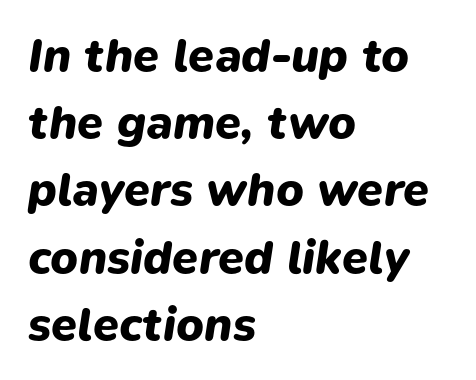
Q: Is the text bold? A: Yes.
Q: Is the text italic (slanted)? A: Yes, it leans right by about 9 degrees.
Q: Is the text underlined? A: No.
Q: How is the paragraph aligned? A: Left-aligned.
Q: Is the spacing between letters normal or unusually wide? A: Normal.
Q: Is the spacing between lines tight, normal or loose? A: Normal.
Q: Width (condensed, normal, or wide)? A: Normal.
Q: Stroke contrast? A: Low.
Q: x-height? A: Medium.
Q: Monospaced? A: No.
